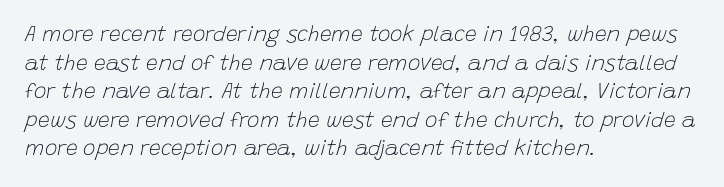
The image shows 21 px text type, italic (leaning right); set left-aligned, normal line spacing (1.36x), normal letter spacing, not underlined.
